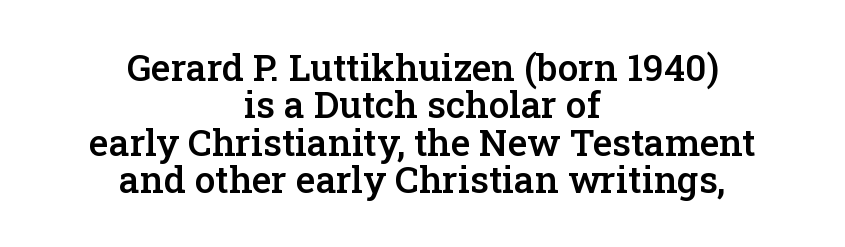
The image shows 37 px semibold serif type, upright; set centered, tight line spacing (1.01x), normal letter spacing, not underlined; low stroke contrast and a medium x-height.
